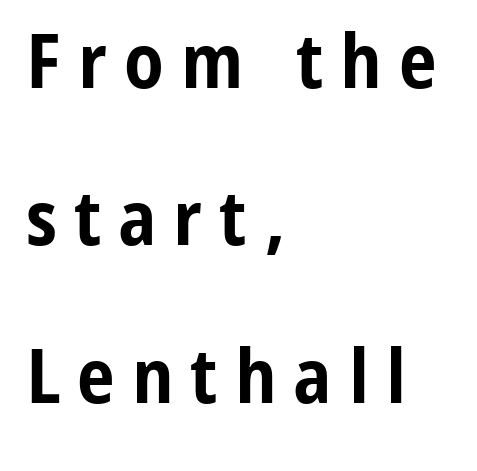
Q: Is the text bold? A: Yes.
Q: Is the text italic (slanted)? A: No, it is upright.
Q: Is the typeface a serif or a sans-serif typeface? A: Sans-serif.
Q: Is the text underlined? A: No.
Q: How is the paragraph aligned? A: Left-aligned.
Q: Is the spacing between letters normal or unusually wide? A: Unusually wide.
Q: Is the spacing between lines tight, normal or loose? A: Loose.
Q: Width (condensed, normal, or wide)? A: Condensed.
Q: Stroke contrast? A: Low.
Q: x-height? A: Medium.
Q: Monospaced? A: No.
